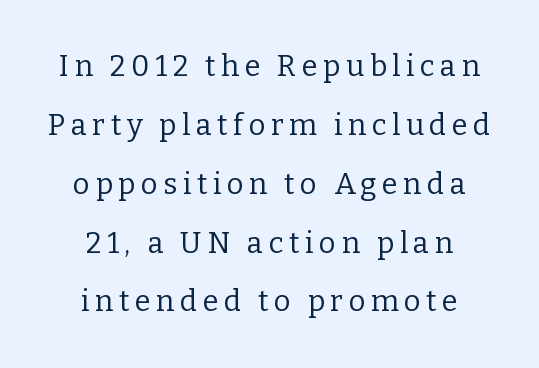
{"serif": "yes", "italic": "no", "bold": "no", "weight": "regular", "width": "normal", "stroke_contrast": "low", "x_height": "medium", "monospaced": "no", "underline": "no", "line_spacing": "loose", "line_spacing_ratio": 2.03, "glyph_px": 29}
